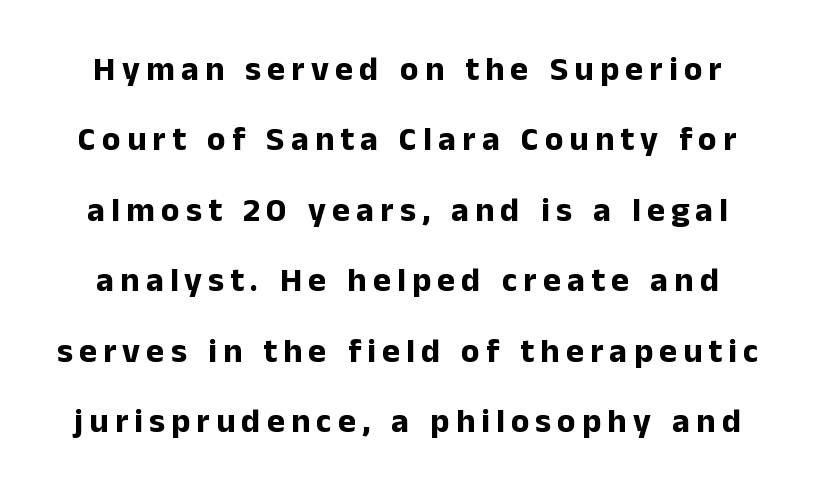
{"serif": "no", "italic": "no", "bold": "yes", "weight": "bold", "width": "normal", "stroke_contrast": "low", "x_height": "medium", "monospaced": "no", "underline": "no", "line_spacing": "loose", "line_spacing_ratio": 2.07, "glyph_px": 34}
